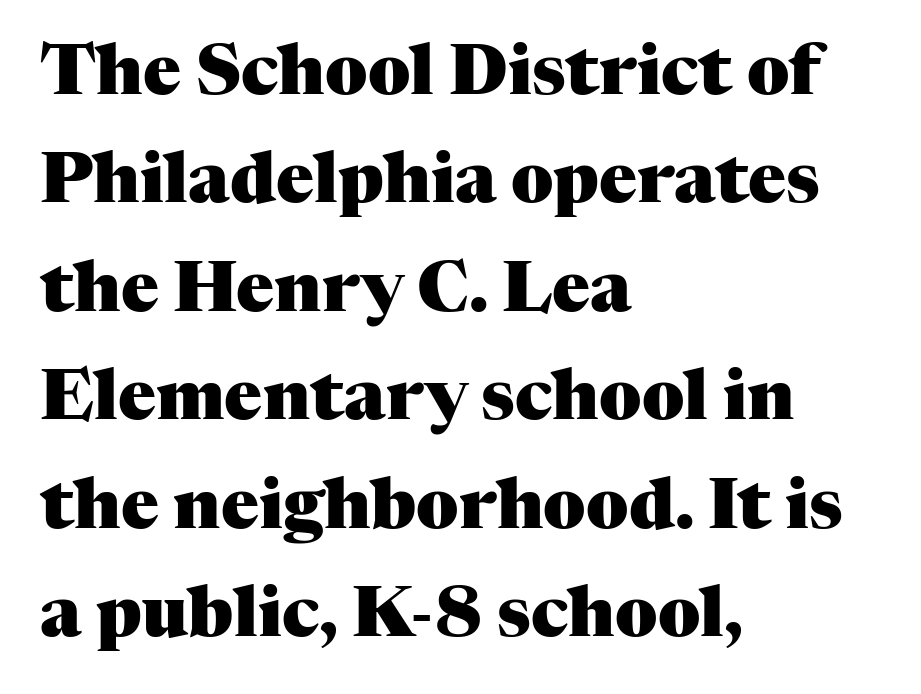
{"serif": "yes", "italic": "no", "bold": "yes", "weight": "heavy", "width": "normal", "stroke_contrast": "medium", "x_height": "medium", "monospaced": "no", "underline": "no", "align": "left", "line_spacing": "normal", "line_spacing_ratio": 1.55, "letter_spacing": "normal", "letter_spacing_em": 0.0, "glyph_px": 70}
